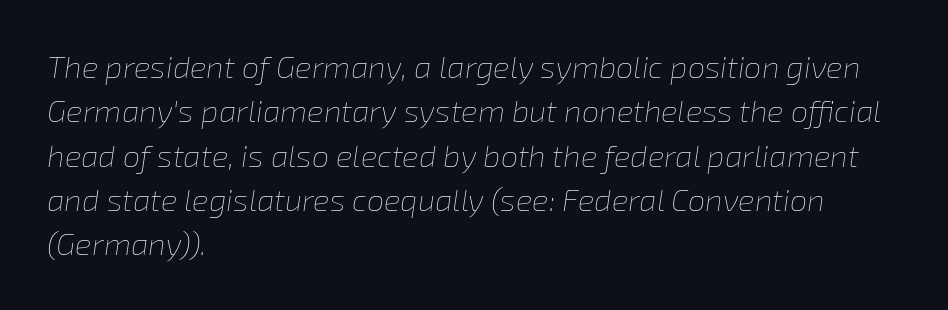
{"italic": "yes", "lean": "right", "slant_degrees": 8, "bold": "no", "weight": "thin", "width": "normal", "stroke_contrast": "low", "x_height": "medium", "monospaced": "no", "underline": "no", "align": "left", "line_spacing": "normal", "line_spacing_ratio": 1.43, "letter_spacing": "normal", "letter_spacing_em": 0.0, "glyph_px": 31}
